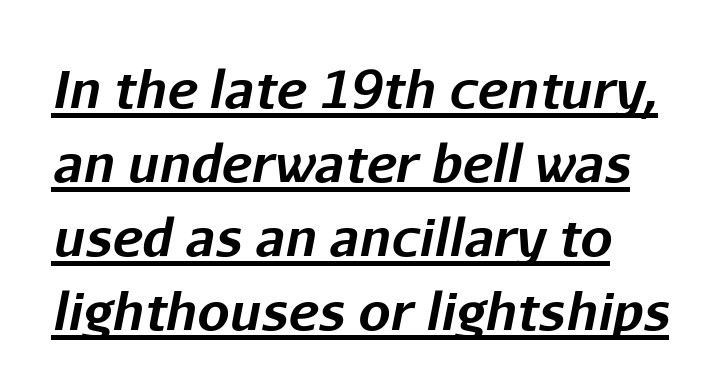
Q: Is the text bold? A: Yes.
Q: Is the text italic (slanted)? A: Yes, it leans right by about 11 degrees.
Q: Is the text underlined? A: Yes.
Q: Is the spacing between letters normal or unusually wide? A: Normal.
Q: Is the spacing between lines tight, normal or loose? A: Normal.
Q: Width (condensed, normal, or wide)? A: Normal.
Q: Stroke contrast? A: Low.
Q: x-height? A: Medium.
Q: Monospaced? A: No.
